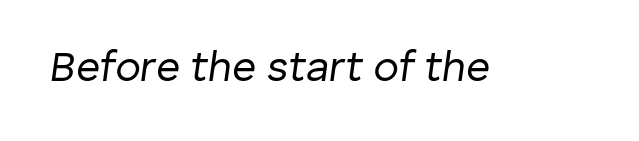
The text carries the slant typical of an italic or oblique font. The specimen omits any rule beneath the text block's lines. Here the designer chose a conventional face with non-uniform glyph widths. Heaviness? Minimal to ordinary, like unemphasized prose.
